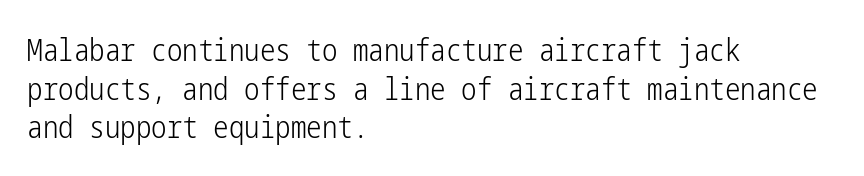
The image shows 31 px light, condensed sans-serif type, upright; set left-aligned, normal line spacing (1.25x), normal letter spacing, not underlined; low stroke contrast and a medium x-height.
